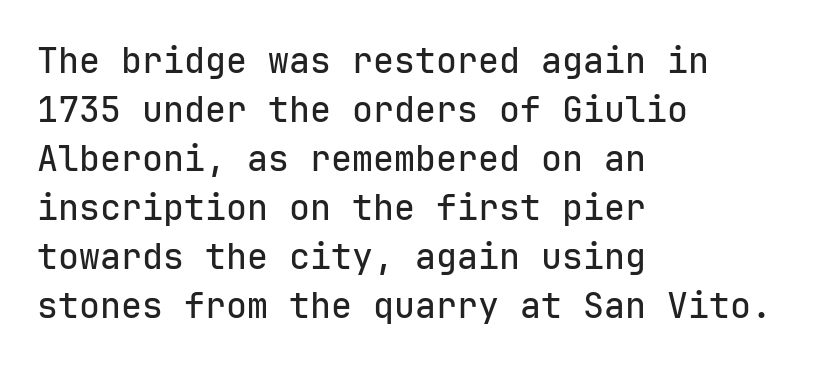
The image shows 35 px sans-serif type, upright, monospaced; set left-aligned, normal line spacing (1.4x), normal letter spacing, not underlined; low stroke contrast and a medium x-height.
